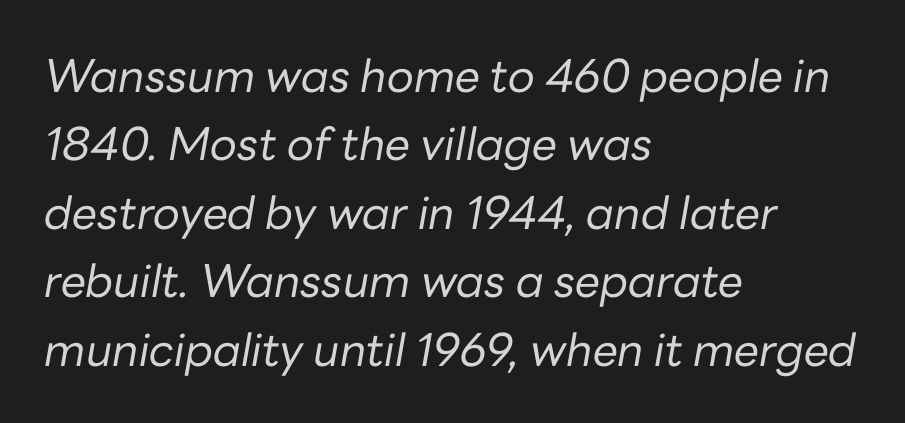
The image shows 45 px regular-weight type, italic (leaning right); set left-aligned, normal line spacing (1.52x), normal letter spacing, not underlined; low stroke contrast and a medium x-height.
